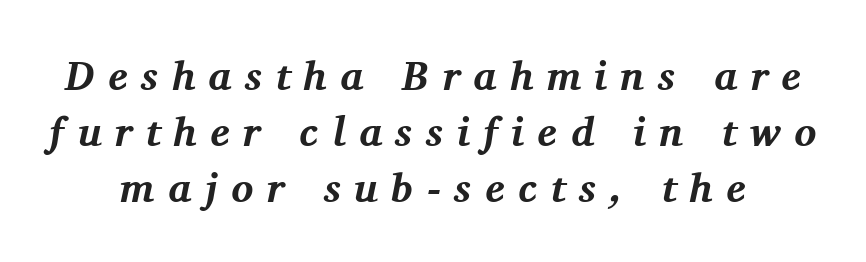
{"serif": "yes", "italic": "yes", "lean": "right", "slant_degrees": 11, "bold": "yes", "weight": "bold", "width": "normal", "stroke_contrast": "medium", "x_height": "medium", "monospaced": "no", "underline": "no", "line_spacing": "normal", "line_spacing_ratio": 1.37, "letter_spacing": "wide", "letter_spacing_em": 0.33, "glyph_px": 41}
